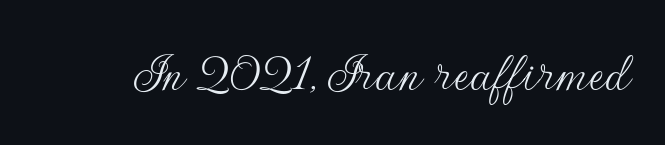
The image shows 60 px thin sans-serif type; set normal letter spacing, not underlined; low stroke contrast and a small x-height.
